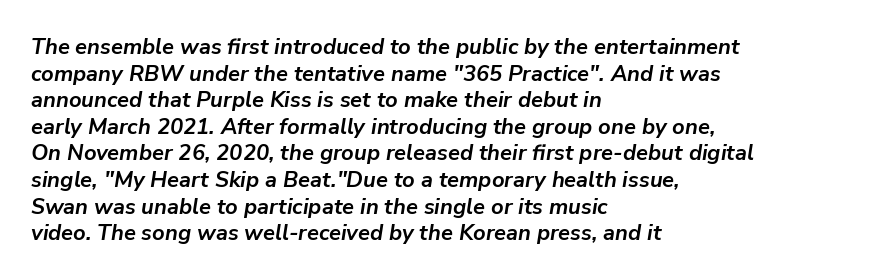
Q: Is the text bold? A: Yes.
Q: Is the text italic (slanted)? A: Yes, it leans right by about 9 degrees.
Q: Is the text underlined? A: No.
Q: How is the paragraph aligned? A: Left-aligned.
Q: Is the spacing between letters normal or unusually wide? A: Normal.
